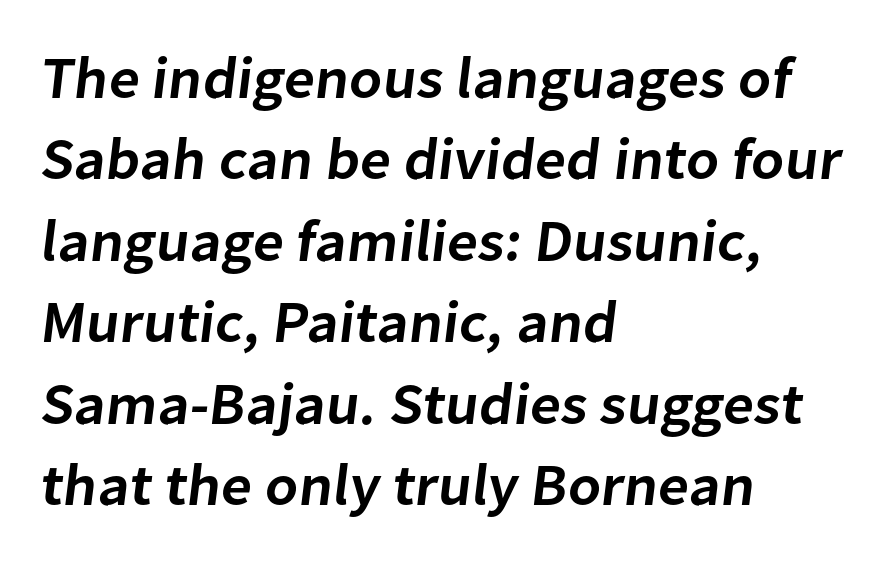
Standard letterfit; no display-style spreading of the glyphs. Does the copy run flush right? No — it runs flush left. The font is running at a semibold setting, under full bold. The face used here is proportionally spaced, like ordinary book or web type. This block has exactly the height ordinary leading produces.
